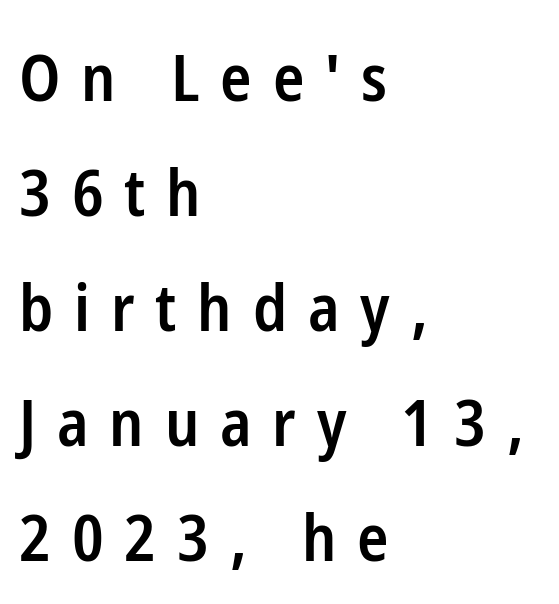
Ordinary non-slanted type is in use. Short and long lines alike share a common starting point at left. I'd call this a sans setting — the letters go barefoot. Typesetter's note: demi weight, one step under bold. The gaps between neighbouring characters are conspicuously large.
